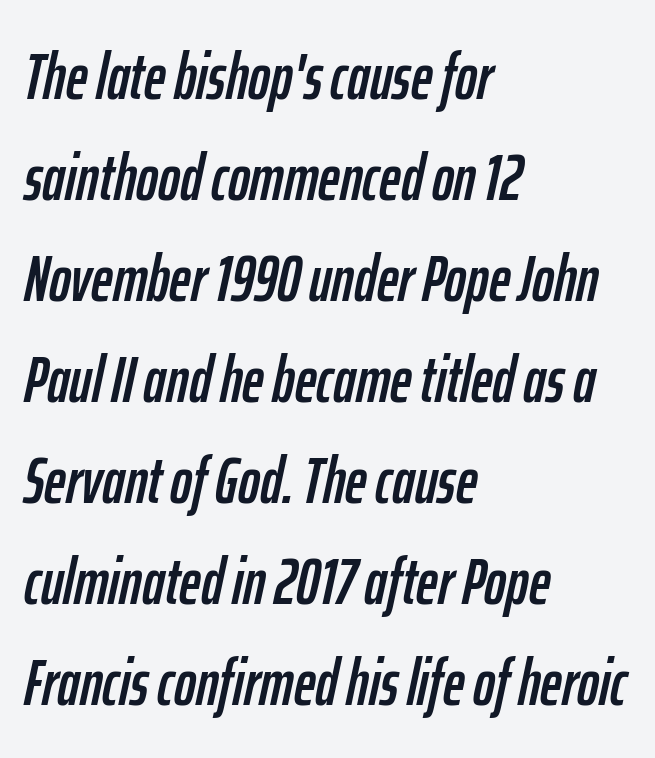
{"italic": "yes", "lean": "right", "slant_degrees": 12, "width": "condensed", "stroke_contrast": "low", "x_height": "medium", "monospaced": "no", "underline": "no", "align": "left", "line_spacing": "normal", "line_spacing_ratio": 1.53, "letter_spacing": "normal", "letter_spacing_em": 0.0, "glyph_px": 66}
